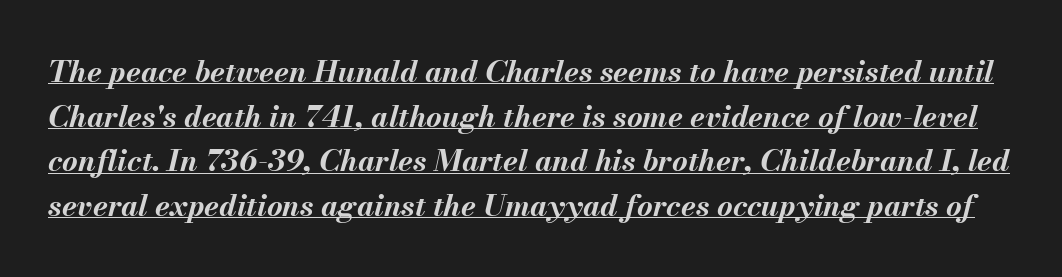
{"italic": "yes", "lean": "right", "slant_degrees": 13, "bold": "yes", "weight": "bold", "width": "normal", "stroke_contrast": "medium", "x_height": "small", "monospaced": "no", "underline": "yes", "line_spacing": "normal", "line_spacing_ratio": 1.49, "letter_spacing": "normal", "letter_spacing_em": 0.0, "glyph_px": 30}
